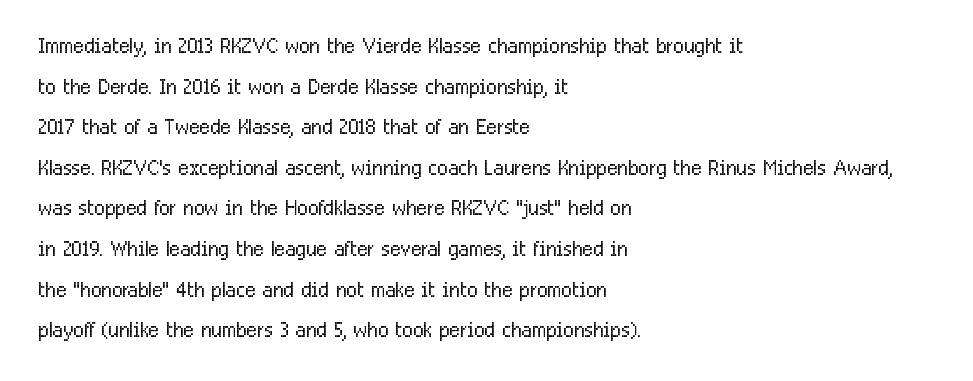
Character widths vary here, with narrow letters taking less room than wide ones. The typesetting does not lean heavy: it is not bold. Reading down the column, the eye jumps a familiar distance to each next line. Each line starts at the same left margin while the right side varies. Clear beneath every line of the passage.
